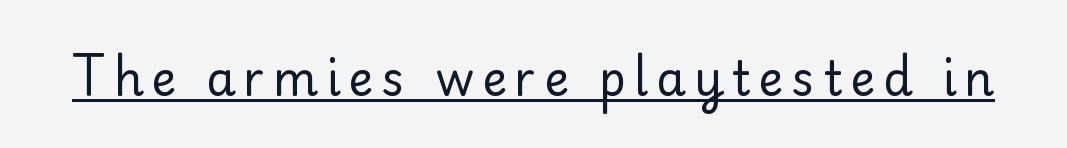
The image shows 47 px regular-weight sans-serif type, upright; set underlined; low stroke contrast and a small x-height.
